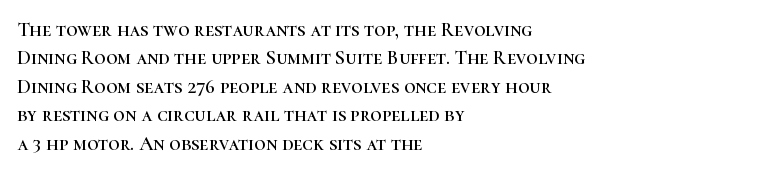
{"italic": "no", "underline": "no", "align": "left", "line_spacing": "normal", "line_spacing_ratio": 1.42, "letter_spacing": "normal", "letter_spacing_em": 0.0, "glyph_px": 20}
